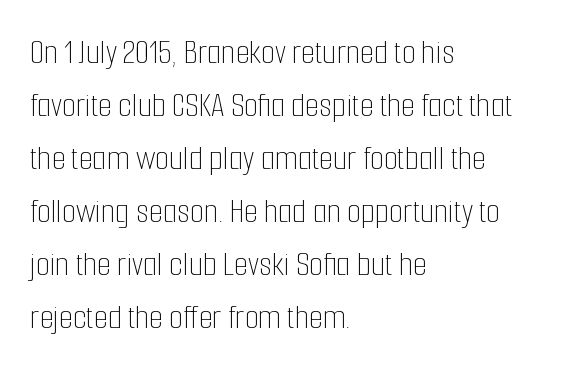
The image shows 36 px thin, condensed type, upright; set left-aligned, normal line spacing (1.47x), normal letter spacing, not underlined; low stroke contrast and a medium x-height.
